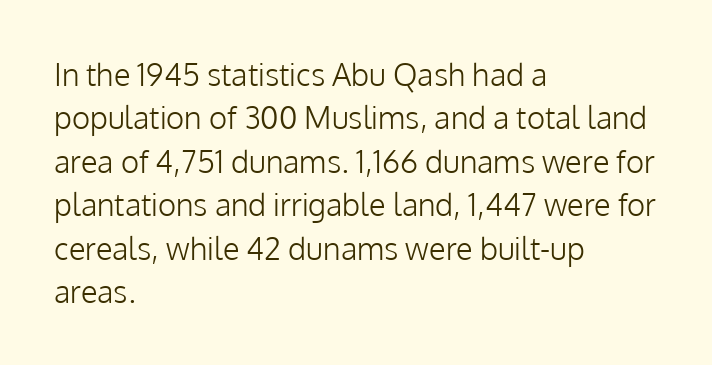
Q: Is the text bold? A: No.
Q: Is the text italic (slanted)? A: No, it is upright.
Q: Is the typeface a serif or a sans-serif typeface? A: Sans-serif.
Q: Is the text underlined? A: No.
Q: How is the paragraph aligned? A: Left-aligned.
Q: Is the spacing between letters normal or unusually wide? A: Normal.
Q: Is the spacing between lines tight, normal or loose? A: Normal.
Q: Width (condensed, normal, or wide)? A: Normal.
Q: Stroke contrast? A: Low.
Q: x-height? A: Medium.
Q: Monospaced? A: No.
